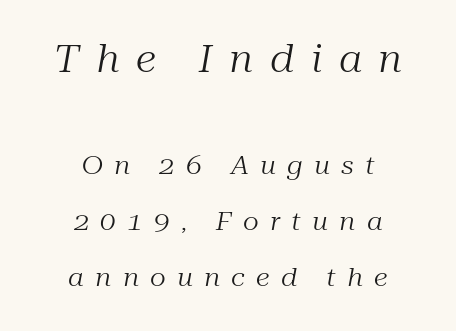
Q: Is the text bold? A: No.
Q: Is the text italic (slanted)? A: Yes, it leans right by about 10 degrees.
Q: Is the typeface a serif or a sans-serif typeface? A: Serif.
Q: Is the text underlined? A: No.
Q: How is the paragraph aligned? A: Centered.
Q: Is the spacing between letters normal or unusually wide? A: Unusually wide.
Q: Is the spacing between lines tight, normal or loose? A: Loose.
Q: Which block of text is set in a larger size, the first (top) or the second (bottom)? A: The first (top) one.
Q: Width (condensed, normal, or wide)? A: Normal.
Q: Stroke contrast? A: Medium.
Q: x-height? A: Medium.
Q: Monospaced? A: No.
